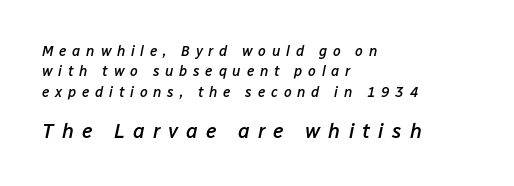
Q: Is the text bold? A: Semi-bold.
Q: Is the text italic (slanted)? A: Yes, it leans right by about 12 degrees.
Q: Is the text underlined? A: No.
Q: How is the paragraph aligned? A: Left-aligned.
Q: Is the spacing between letters normal or unusually wide? A: Unusually wide.
Q: Is the spacing between lines tight, normal or loose? A: Normal.
Q: Which block of text is set in a larger size, the first (top) or the second (bottom)? A: The second (bottom) one.
